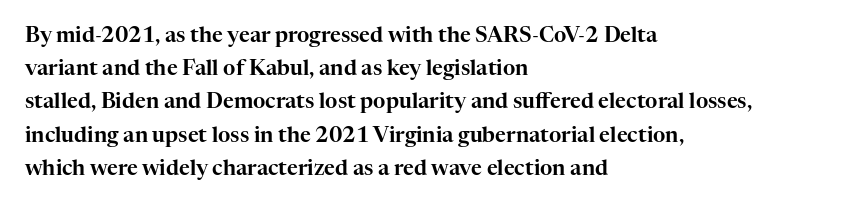
{"italic": "no", "underline": "no", "align": "left", "line_spacing": "normal", "line_spacing_ratio": 1.58, "letter_spacing": "normal", "letter_spacing_em": 0.0, "glyph_px": 21}
